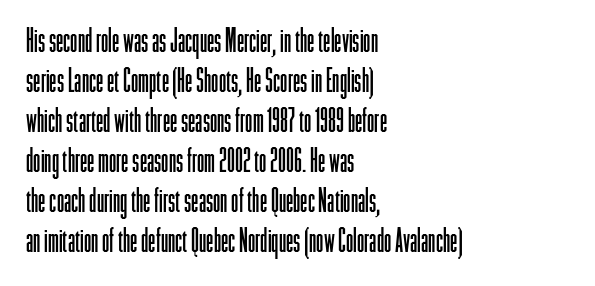
The image shows 33 px light, condensed sans-serif type, upright; set left-aligned, line spacing 1.21x, normal letter spacing, not underlined; low stroke contrast and a medium x-height.
